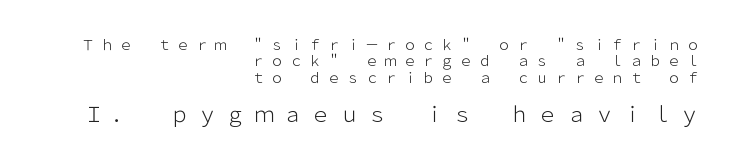
Upright lettering throughout. Has an underline been added? It has not. Size hierarchy here favors the trailing block over the leading one. Caption: multi-line text, flush right, ragged left.
